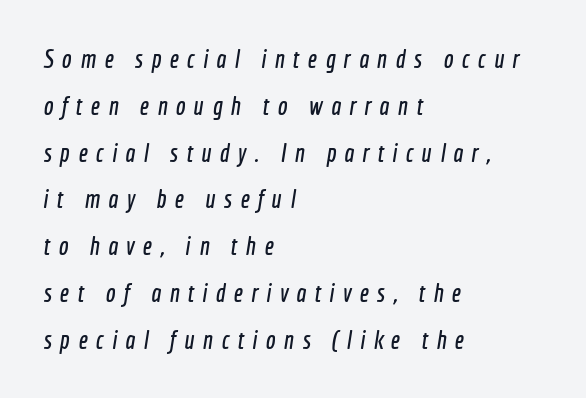
The image shows 26 px text type; set left-aligned, line spacing 1.8x, unusually wide letter spacing (+0.32 em), not underlined.
